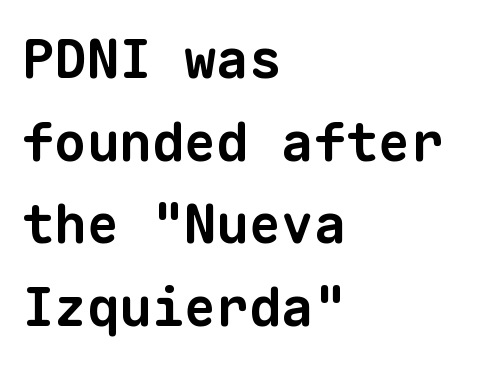
The image shows 54 px bold sans-serif type, monospaced; set left-aligned, normal line spacing (1.53x), normal letter spacing, not underlined; low stroke contrast and a medium x-height.
